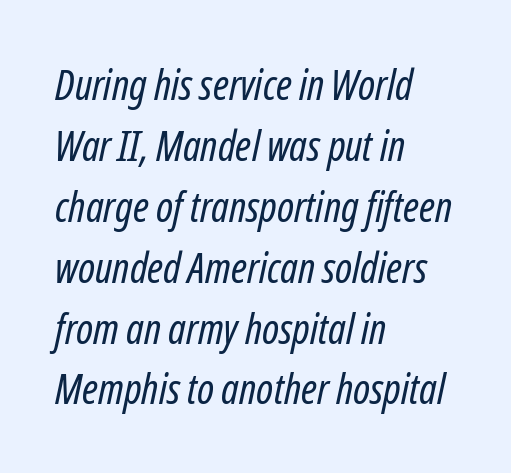
These lines are rendered in a variable-pitch font. The gap between lines stays unmarked. Slant detected: the letters are inclined. Honestly, the row spacing looks completely unremarkable. The letters look calm and open, with moderate or lighter stems. All the whitespace from short lines collects on the right.
